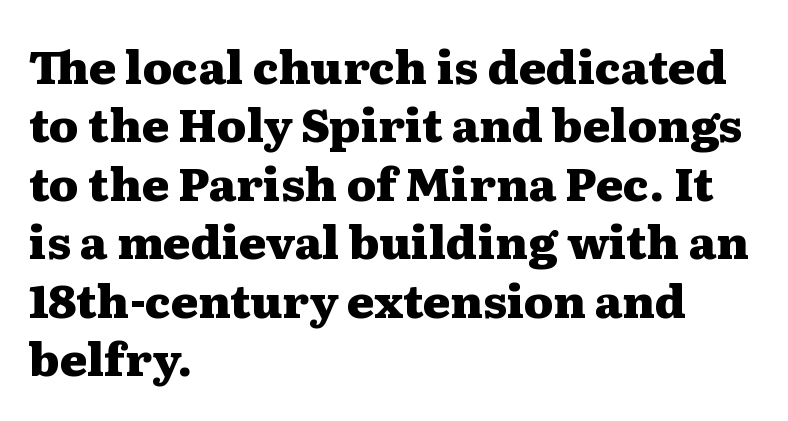
{"serif": "yes", "italic": "no", "bold": "yes", "weight": "heavy", "width": "wide", "stroke_contrast": "medium", "x_height": "medium", "monospaced": "no", "underline": "no", "align": "left", "line_spacing": "normal", "line_spacing_ratio": 1.27, "letter_spacing": "normal", "letter_spacing_em": 0.0, "glyph_px": 46}
